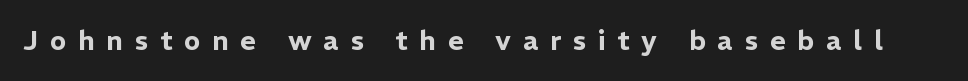
The image shows 27 px text type, upright; set unusually wide letter spacing (+0.44 em), not underlined.
